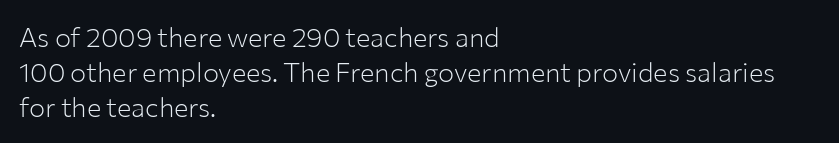
Q: Is the text bold? A: No.
Q: Is the text italic (slanted)? A: No, it is upright.
Q: Is the text underlined? A: No.
Q: How is the paragraph aligned? A: Left-aligned.
Q: Is the spacing between letters normal or unusually wide? A: Normal.
Q: Is the spacing between lines tight, normal or loose? A: Normal.
